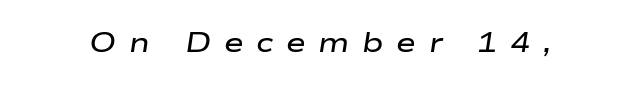
The image shows 27 px text type, italic (leaning right); set unusually wide letter spacing (+0.47 em), not underlined.
